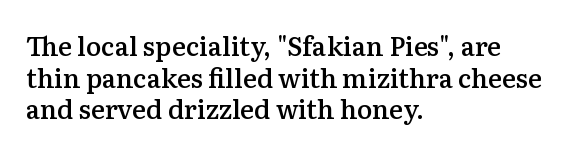
Each row of text sits above clean, open space. Typesetter's note: demi weight, one step under bold. Is the block centered? No — it sits flush against the left margin. Posture: straight, roman, zero tilt. The letterforms sit shoulder to shoulder at normal distance.
